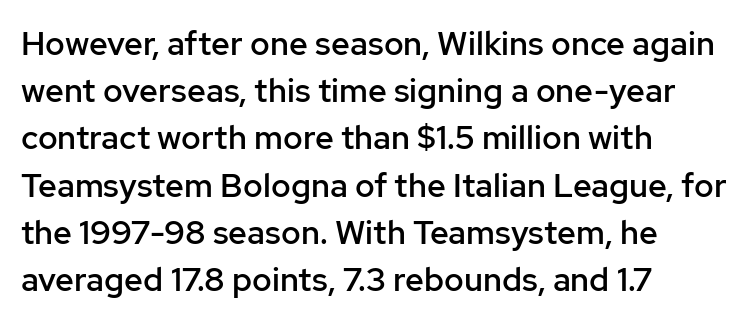
{"serif": "no", "italic": "no", "bold": "semi", "weight": "semibold", "width": "normal", "stroke_contrast": "low", "x_height": "medium", "monospaced": "no", "underline": "no", "align": "left", "line_spacing": "normal", "line_spacing_ratio": 1.43, "letter_spacing": "normal", "letter_spacing_em": 0.0, "glyph_px": 33}
